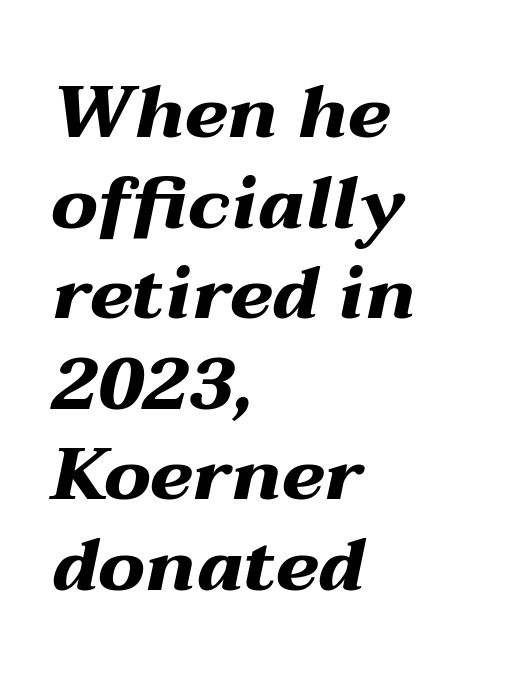
{"italic": "yes", "lean": "right", "slant_degrees": 12, "bold": "yes", "weight": "heavy", "width": "wide", "stroke_contrast": "medium", "x_height": "medium", "monospaced": "no", "underline": "no", "align": "left", "line_spacing_ratio": 1.24, "letter_spacing": "normal", "letter_spacing_em": 0.0, "glyph_px": 73}
